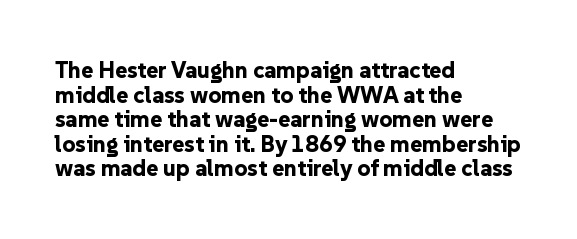
The image shows 23 px bold type, upright; set left-aligned, tight line spacing (1.07x), normal letter spacing, not underlined.
